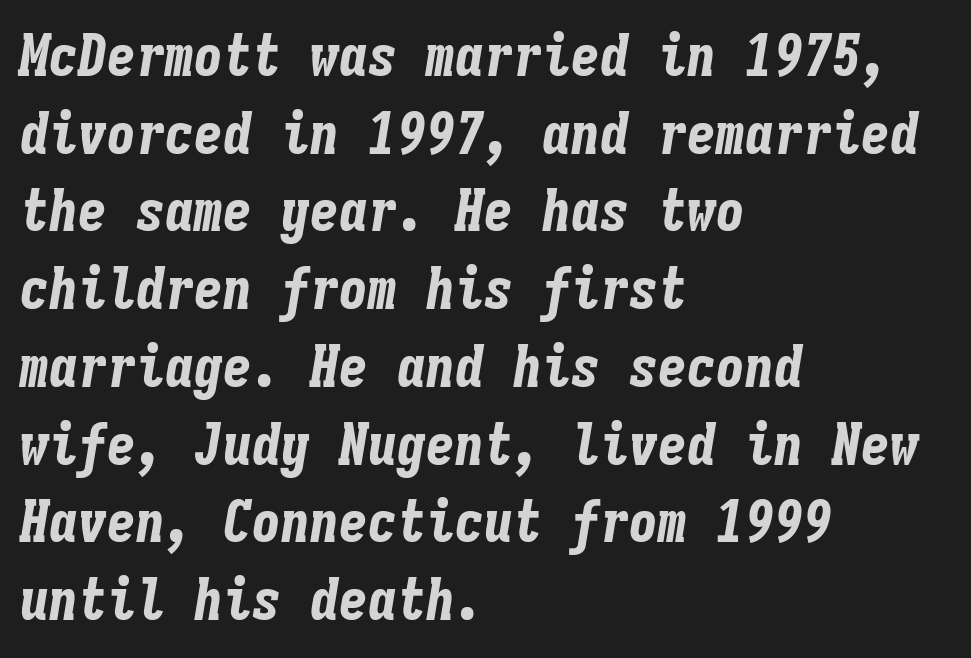
The image shows 58 px bold, condensed type, italic (leaning right), monospaced; set left-aligned, normal line spacing (1.34x), normal letter spacing, not underlined; low stroke contrast and a medium x-height.
